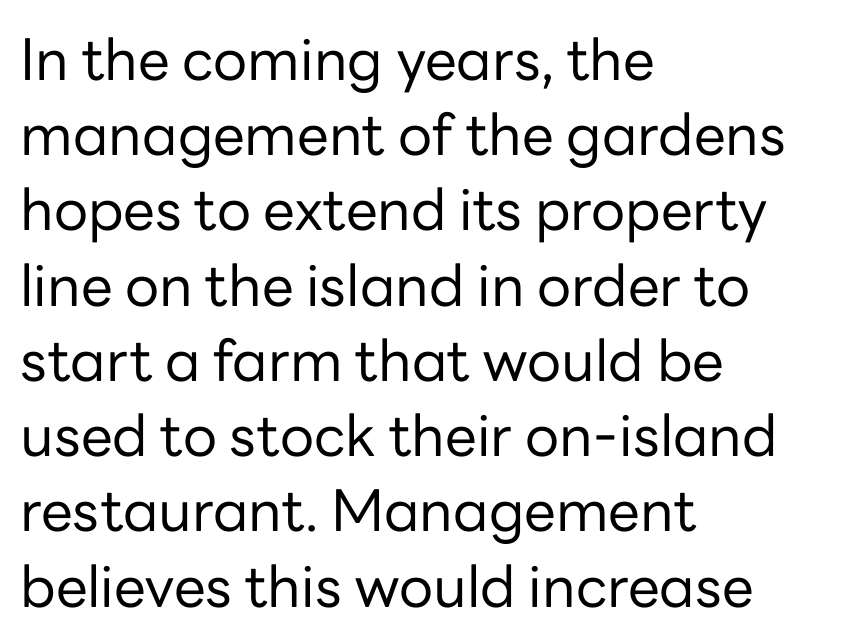
The image shows 57 px regular-weight sans-serif type, upright; set left-aligned, normal line spacing (1.32x), normal letter spacing, not underlined; low stroke contrast and a medium x-height.
